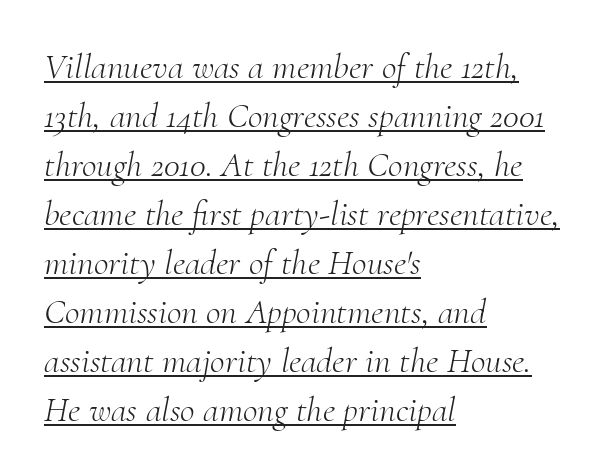
{"serif": "yes", "italic": "yes", "lean": "right", "slant_degrees": 10, "bold": "no", "weight": "light", "width": "normal", "stroke_contrast": "medium", "x_height": "small", "monospaced": "no", "underline": "yes", "align": "left", "line_spacing": "normal", "line_spacing_ratio": 1.36, "letter_spacing": "normal", "letter_spacing_em": 0.0, "glyph_px": 36}
